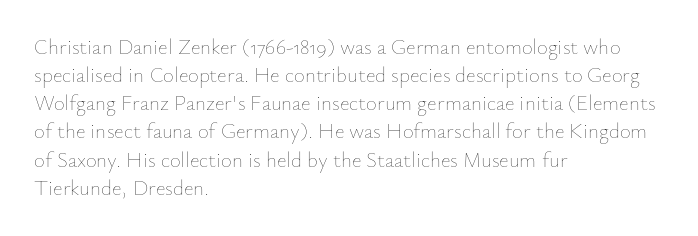
Q: Is the text bold? A: No.
Q: Is the text italic (slanted)? A: No, it is upright.
Q: Is the text underlined? A: No.
Q: How is the paragraph aligned? A: Left-aligned.
Q: Is the spacing between letters normal or unusually wide? A: Normal.
Q: Is the spacing between lines tight, normal or loose? A: Normal.
